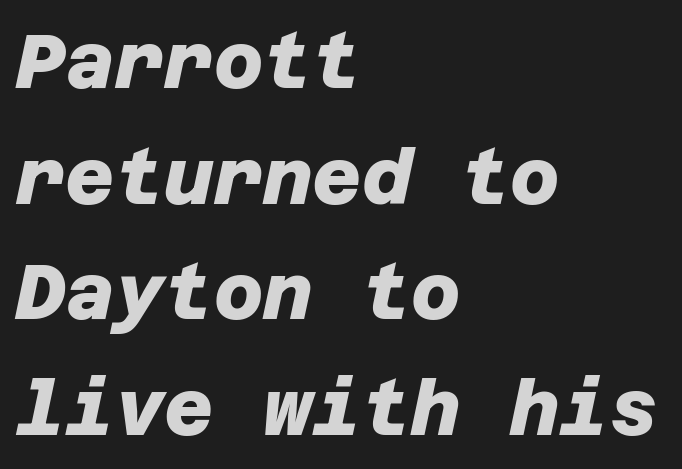
These words are printed bold, with thick strokes throughout. This sample is left-justified, so line endings fall wherever the words run out. Typographically, this falls in the sans-serif category. The face used here is rendered with its standard letterfit.
